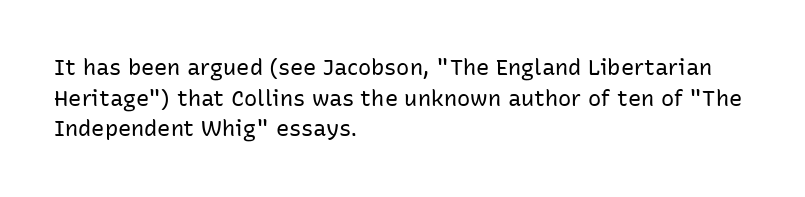
Here the glyphs are tracked normally, forming tight word shapes. This sample keeps an unexceptional amount of space between lines. Every character sits straight up, as roman type does. Each stroke keeps to a modest, everyday thickness or less. This rendering uses left alignment, leaving the right contour irregular. Descenders are the only things crossing below the line.
